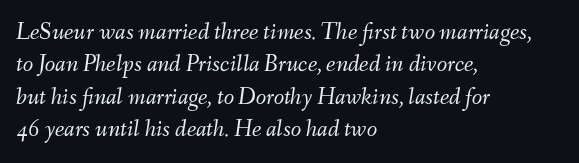
Does extra space separate the letters? No, they use regular spacing. The face used here has a pronounced slope to its letters. In CSS terms this would be text-align: left. Quick note: underline off. The rows are spaced the way most documents space them.
